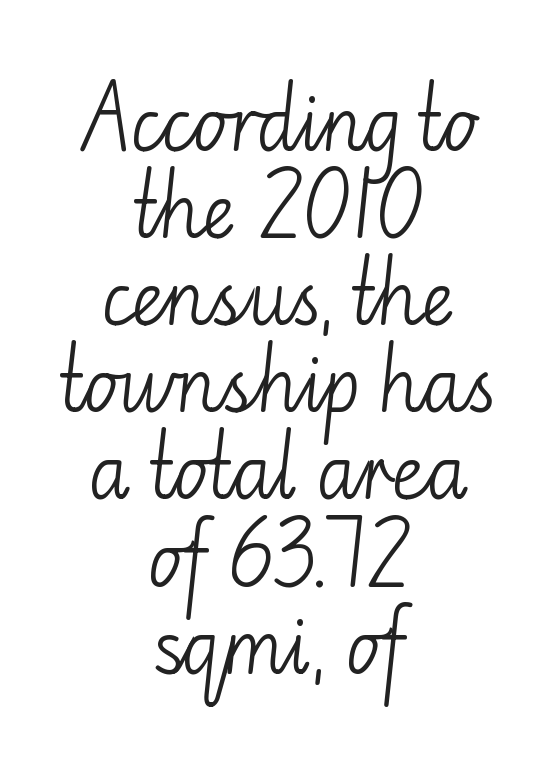
Q: Is the text bold? A: No.
Q: Is the text italic (slanted)? A: Yes.
Q: Is the typeface a serif or a sans-serif typeface? A: Sans-serif.
Q: Is the text underlined? A: No.
Q: How is the paragraph aligned? A: Centered.
Q: Is the spacing between letters normal or unusually wide? A: Normal.
Q: Width (condensed, normal, or wide)? A: Normal.
Q: Stroke contrast? A: Low.
Q: x-height? A: Small.
Q: Monospaced? A: No.
